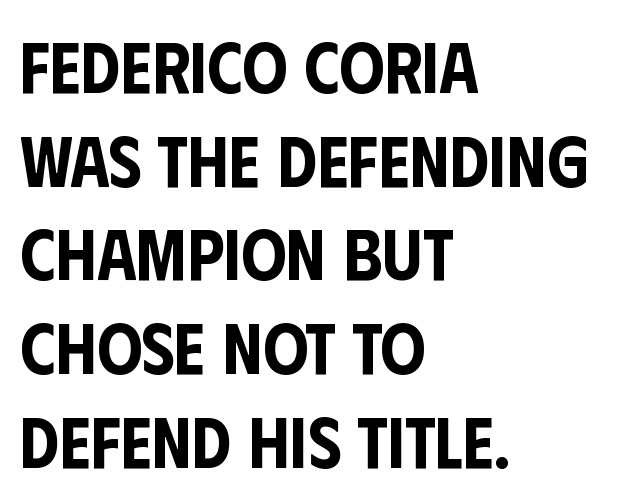
Q: Is the text italic (slanted)? A: No, it is upright.
Q: Is the typeface a serif or a sans-serif typeface? A: Sans-serif.
Q: Is the text underlined? A: No.
Q: How is the paragraph aligned? A: Left-aligned.
Q: Is the spacing between letters normal or unusually wide? A: Normal.
Q: Is the spacing between lines tight, normal or loose? A: Normal.
Q: Width (condensed, normal, or wide)? A: Condensed.
Q: Stroke contrast? A: Low.
Q: x-height? A: Large.
Q: Monospaced? A: No.
